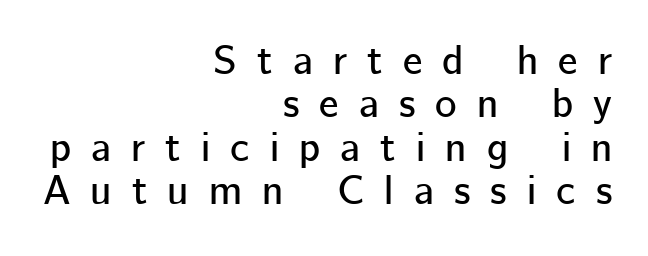
A clean baseline with only descenders dipping below it. The passage is arranged like a letterhead date or caption credit — flush right. It's the straight-up-and-down kind of type. You could only call the tracking loose — the letters float apart. Note the varied advance widths — an 'i' is clearly narrower than an 'm'. Letterform terminals end flat and unadorned throughout the passage.
